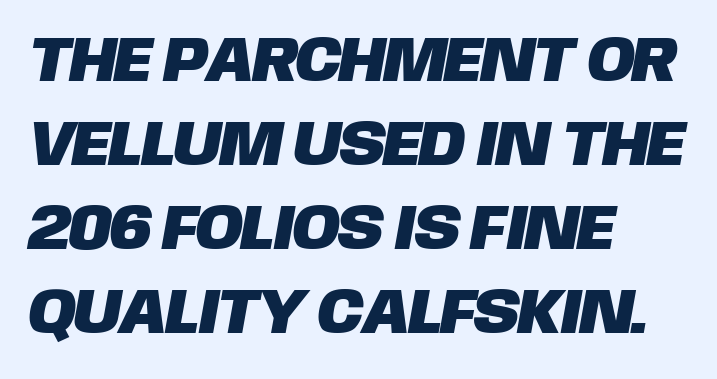
Words appear dense and cohesive because spacing is normal. The letters advance in unequal steps, a hallmark of proportional type. This rendering features lettering with no underline. Vertical spacing — default.
